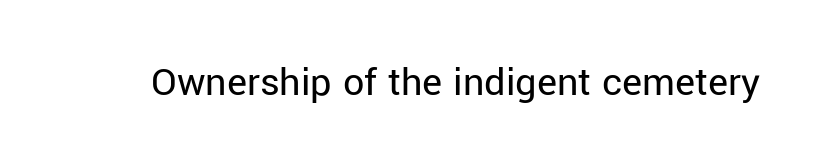
The image shows 42 px regular-weight sans-serif type, upright; set normal letter spacing, not underlined; low stroke contrast and a medium x-height.
